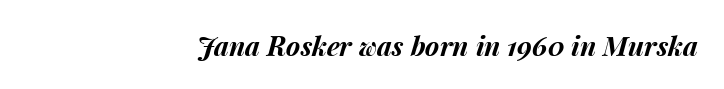
Q: Is the text bold? A: Yes.
Q: Is the text italic (slanted)? A: Yes, it leans right by about 15 degrees.
Q: Is the text underlined? A: No.
Q: How is the paragraph aligned? A: Right-aligned.
Q: Is the spacing between letters normal or unusually wide? A: Normal.
